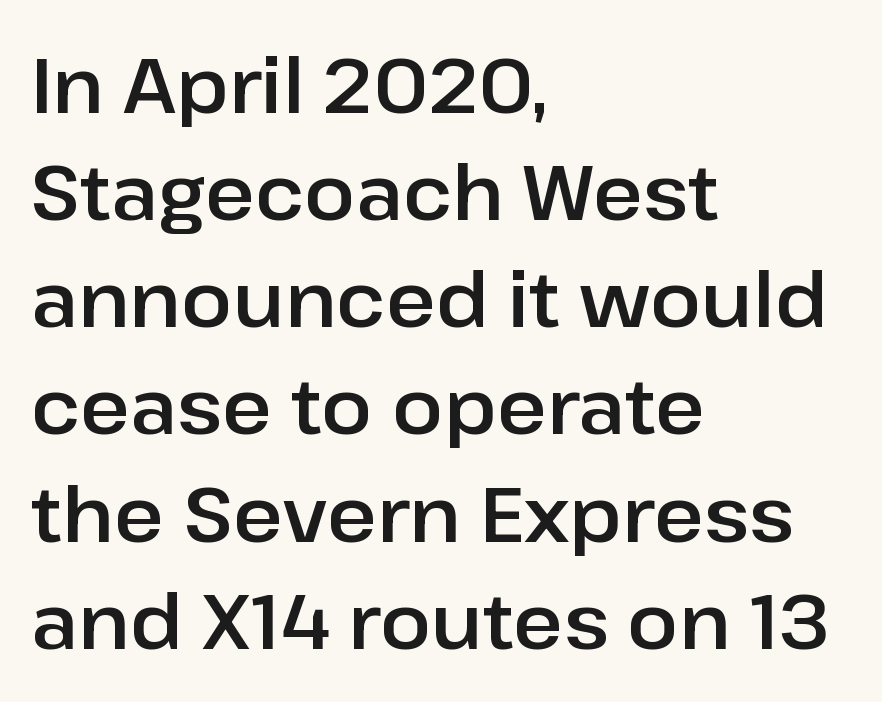
The zone under the glyphs is completely vacant. Does the copy run flush right? No — it runs flush left. Nothing sits at the stroke ends, so this counts as sans-serif. The rendering uses a moderate line-height, typical for paragraphs. This is roman type, the default non-slanted kind. There is no visible air inserted between adjacent glyphs.
